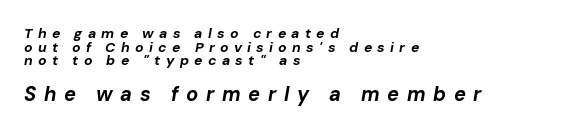
{"italic": "yes", "lean": "right", "slant_degrees": 10, "bold": "yes", "underline": "no", "align": "left", "line_spacing": "tight", "line_spacing_ratio": 0.98, "letter_spacing": "wide", "letter_spacing_em": 0.38, "larger_block": "second", "size_ratio": 1.43, "glyph_px": 20}
